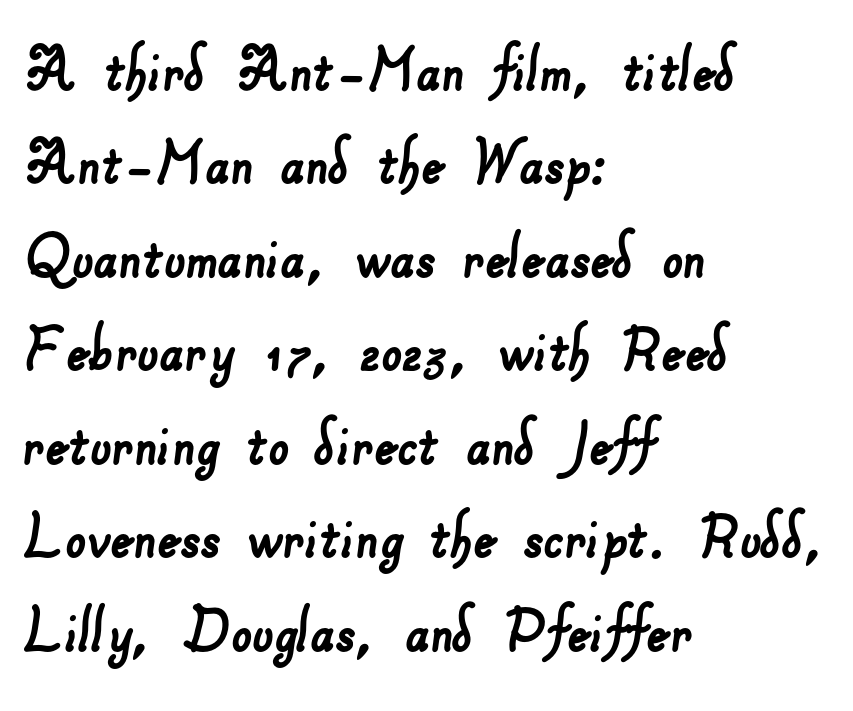
Q: Is the typeface a serif or a sans-serif typeface? A: Sans-serif.
Q: Is the text underlined? A: No.
Q: How is the paragraph aligned? A: Left-aligned.
Q: Is the spacing between letters normal or unusually wide? A: Normal.
Q: Is the spacing between lines tight, normal or loose? A: Normal.
Q: Width (condensed, normal, or wide)? A: Normal.
Q: Stroke contrast? A: Low.
Q: x-height? A: Small.
Q: Monospaced? A: No.
